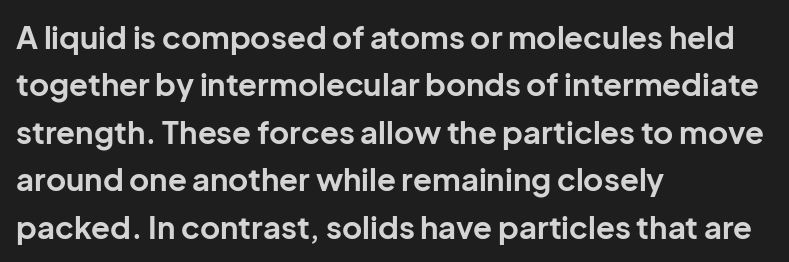
{"serif": "no", "italic": "no", "bold": "yes", "weight": "bold", "width": "normal", "stroke_contrast": "low", "x_height": "medium", "monospaced": "no", "underline": "no", "align": "left", "line_spacing": "normal", "line_spacing_ratio": 1.53, "letter_spacing": "normal", "letter_spacing_em": 0.0, "glyph_px": 31}
